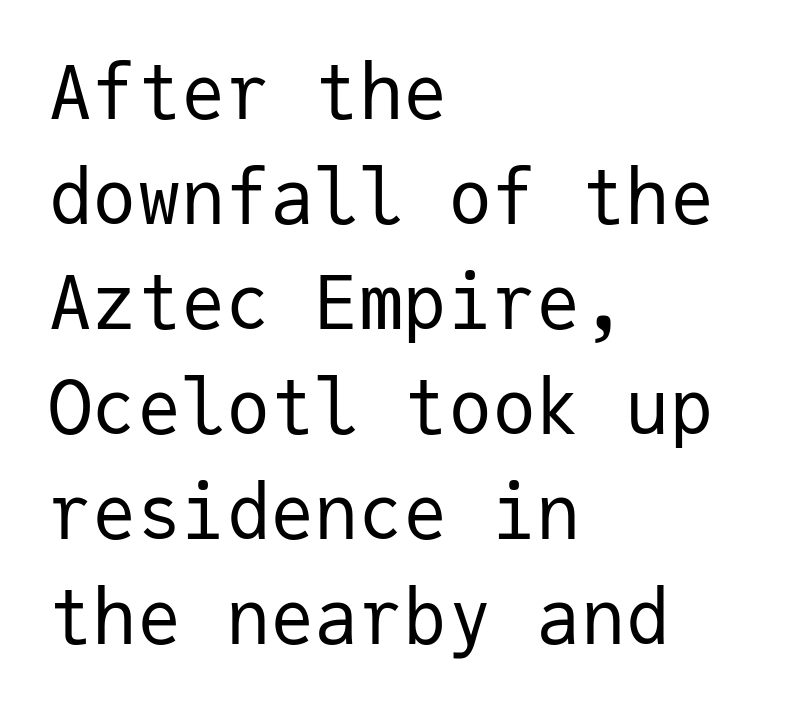
The image shows 74 px regular-weight sans-serif type, upright, monospaced; set left-aligned, normal line spacing (1.42x), normal letter spacing, not underlined; low stroke contrast and a medium x-height.
